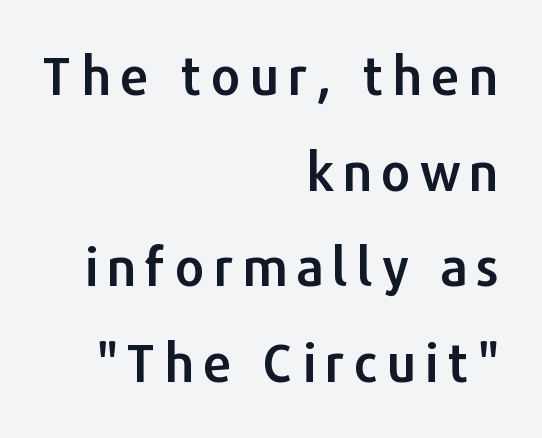
These lines are rendered in a variable-pitch font. The passage shown is typeset with a sans-serif family. Ordinary non-slanted type is in use. Layout note: lines flush right. Descenders hang freely into open space.
